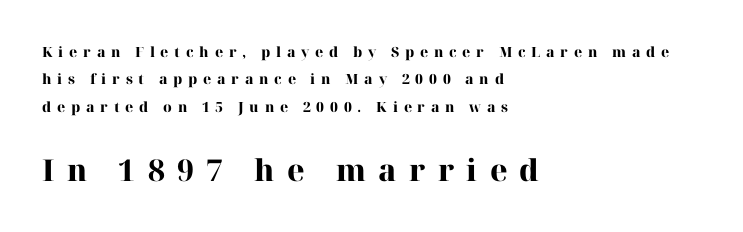
Honestly, there is no underline to notice here at all. Note the varied advance widths — an 'i' is clearly narrower than an 'm'. Upright lettering throughout. Short note: letters widely spaced.
